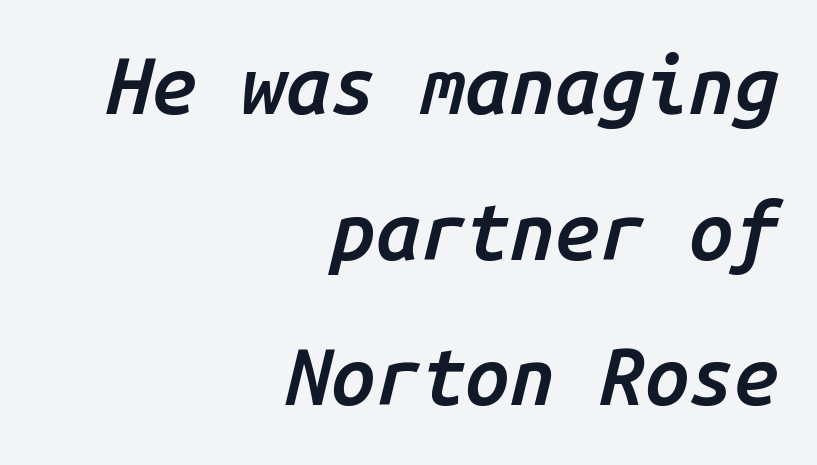
Students, this is semibold: more ink than regular, less than bold. Spacing between characters is what you'd get straight out of the box. Each line ends at the same right margin while the left side varies. Words float on clear page, feet unadorned. Note the uniform advance width — an 'i' takes as much space as an 'm'.
